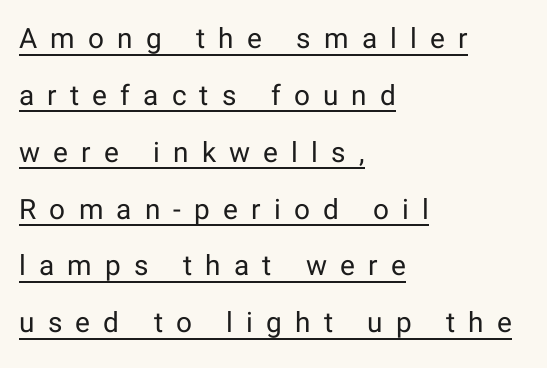
Q: Is the text bold? A: No.
Q: Is the text italic (slanted)? A: No, it is upright.
Q: Is the typeface a serif or a sans-serif typeface? A: Sans-serif.
Q: Is the text underlined? A: Yes.
Q: How is the paragraph aligned? A: Left-aligned.
Q: Is the spacing between letters normal or unusually wide? A: Unusually wide.
Q: Is the spacing between lines tight, normal or loose? A: Loose.
Q: Width (condensed, normal, or wide)? A: Normal.
Q: Stroke contrast? A: Low.
Q: x-height? A: Medium.
Q: Monospaced? A: No.
